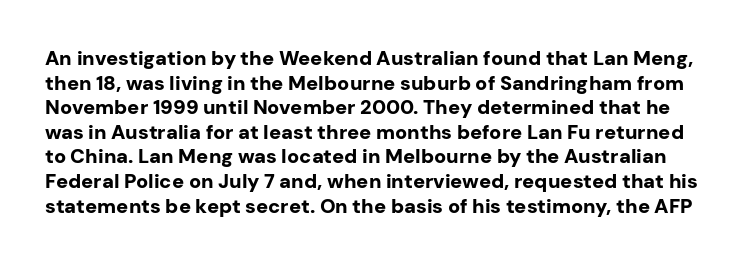
Q: Is the text bold? A: Yes.
Q: Is the text italic (slanted)? A: No, it is upright.
Q: Is the text underlined? A: No.
Q: Is the spacing between letters normal or unusually wide? A: Normal.
